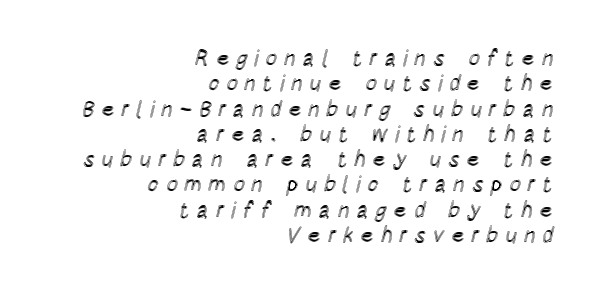
{"underline": "no", "align": "right", "line_spacing": "tight", "line_spacing_ratio": 1.15, "letter_spacing": "wide", "letter_spacing_em": 0.3, "glyph_px": 22}
